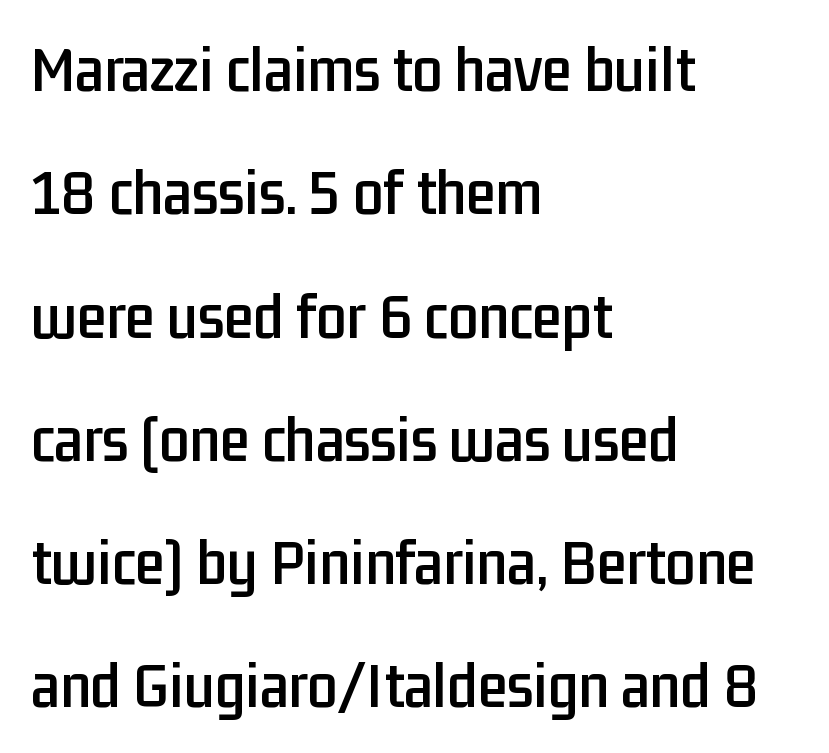
The image shows 67 px condensed sans-serif type, upright; set left-aligned, line spacing 1.84x, normal letter spacing, not underlined; low stroke contrast and a medium x-height.
